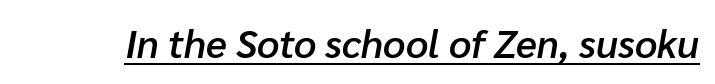
Q: Is the text bold? A: Semi-bold.
Q: Is the text italic (slanted)? A: Yes, it leans right by about 10 degrees.
Q: Is the text underlined? A: Yes.
Q: Is the spacing between letters normal or unusually wide? A: Normal.
Q: Width (condensed, normal, or wide)? A: Normal.
Q: Stroke contrast? A: Low.
Q: x-height? A: Medium.
Q: Monospaced? A: No.
